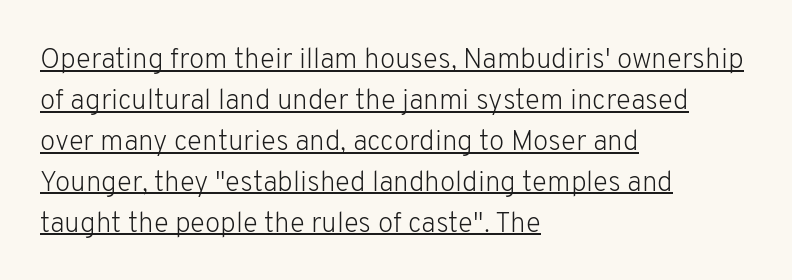
Spacing verdict: proportional, widths tailored to each character. Like a heading marked for emphasis, these lines bear an underscore. The designer went with a sans here, leaving each stem footless. Heaviness? Minimal to ordinary, like unemphasized prose. One glance says typical: line gaps are just what's usual. The lettering holds an erect, upright posture throughout.
